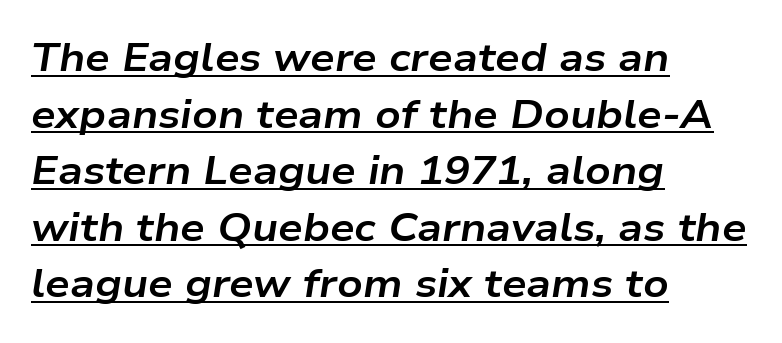
A student would call this left alignment; a typographer would say flush left, rag right. Has an underline been added? It has. If you measured baseline to baseline, you'd find a middling distance. The face used here has a pronounced slope to its letters.
